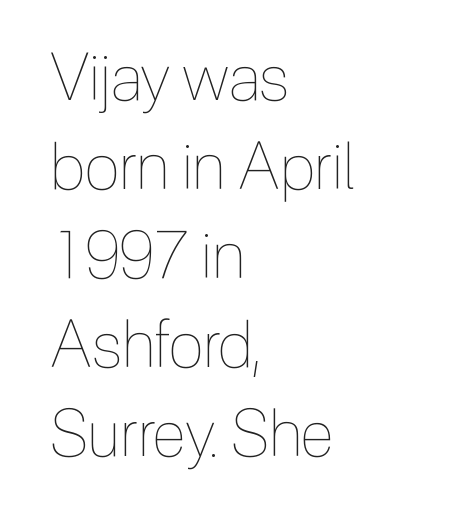
{"italic": "no", "bold": "no", "weight": "thin", "width": "condensed", "x_height": "medium", "monospaced": "no", "underline": "no", "align": "left", "line_spacing": "normal", "line_spacing_ratio": 1.39, "letter_spacing": "normal", "letter_spacing_em": 0.0, "glyph_px": 64}
